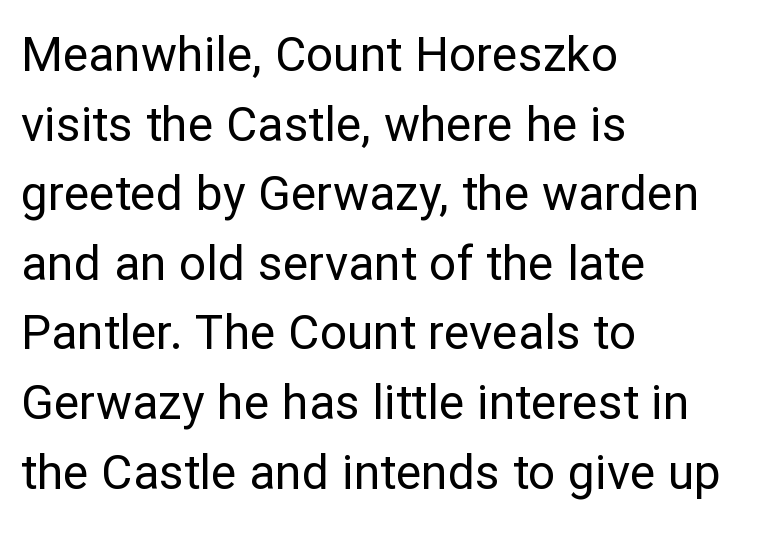
The image shows 48 px regular-weight sans-serif type, upright; set left-aligned, normal line spacing (1.45x), normal letter spacing, not underlined; low stroke contrast and a medium x-height.
